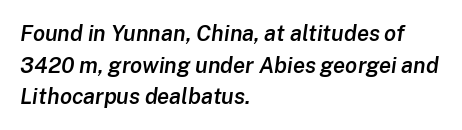
Q: Is the text bold? A: Semi-bold.
Q: Is the text italic (slanted)? A: Yes, it leans right by about 8 degrees.
Q: Is the text underlined? A: No.
Q: How is the paragraph aligned? A: Left-aligned.
Q: Is the spacing between letters normal or unusually wide? A: Normal.
Q: Is the spacing between lines tight, normal or loose? A: Normal.
